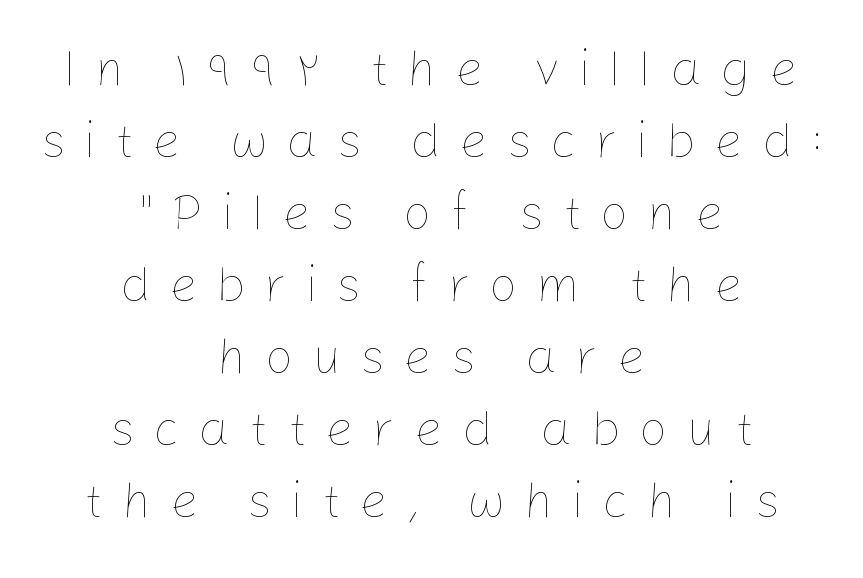
Q: Is the text bold? A: No.
Q: Is the text italic (slanted)? A: No, it is upright.
Q: Is the text underlined? A: No.
Q: How is the paragraph aligned? A: Centered.
Q: Is the spacing between letters normal or unusually wide? A: Unusually wide.
Q: Is the spacing between lines tight, normal or loose? A: Normal.
Q: Width (condensed, normal, or wide)? A: Normal.
Q: Stroke contrast? A: Low.
Q: x-height? A: Medium.
Q: Monospaced? A: No.
